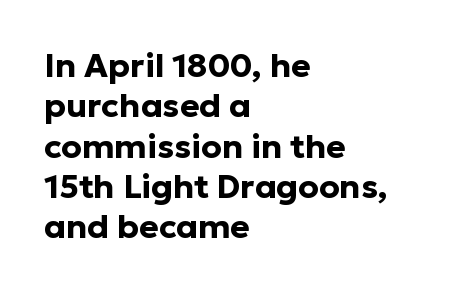
Anything drawn beneath the words? Only blank space. Looks like regular typesetting: each glyph gets only the width it needs. Nothing unusual about the tracking: characters are spaced as the font intends. Does the type have serifs? No, each stem ends abruptly. Is there any slant? The stems are plumb. Is the type bold? Yes — the strokes are clearly thick and heavy.
